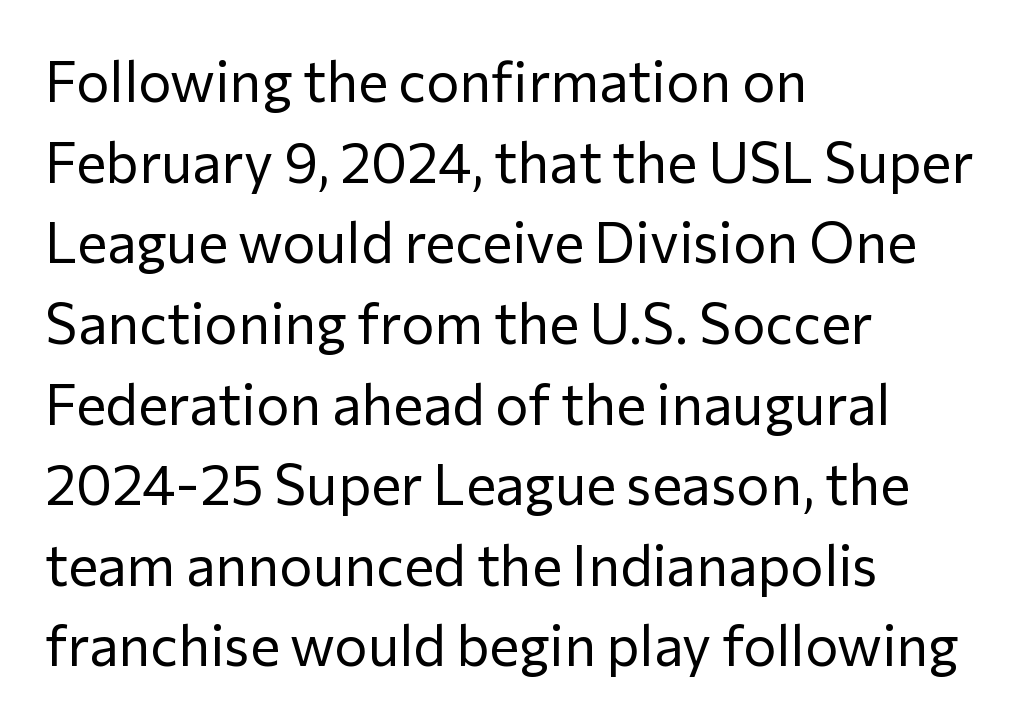
{"serif": "no", "italic": "no", "bold": "no", "weight": "regular", "width": "normal", "stroke_contrast": "low", "x_height": "medium", "monospaced": "no", "underline": "no", "align": "left", "line_spacing": "normal", "line_spacing_ratio": 1.44, "letter_spacing": "normal", "letter_spacing_em": 0.0, "glyph_px": 56}
